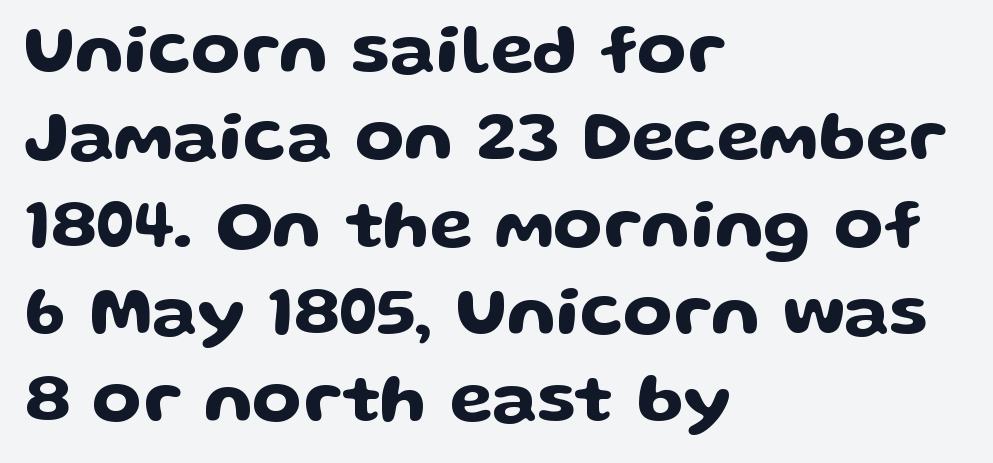
The image shows 71 px wide sans-serif type, upright; set left-aligned, line spacing 1.23x, normal letter spacing, not underlined; low stroke contrast and a medium x-height.
